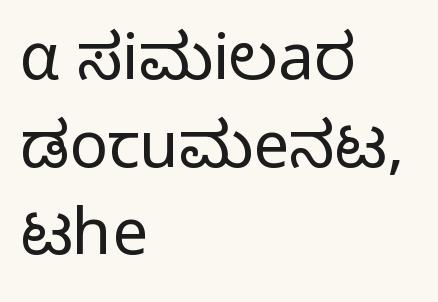
{"serif": "no", "italic": "no", "bold": "no", "weight": "light", "width": "normal", "stroke_contrast": "low", "x_height": "medium", "monospaced": "no", "underline": "no", "align": "left", "line_spacing": "normal", "line_spacing_ratio": 1.37, "letter_spacing": "normal", "letter_spacing_em": 0.0, "glyph_px": 64}
